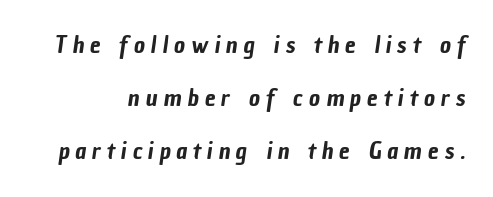
Q: Is the text underlined? A: No.
Q: Is the spacing between letters normal or unusually wide? A: Unusually wide.
Q: Is the spacing between lines tight, normal or loose? A: Loose.
